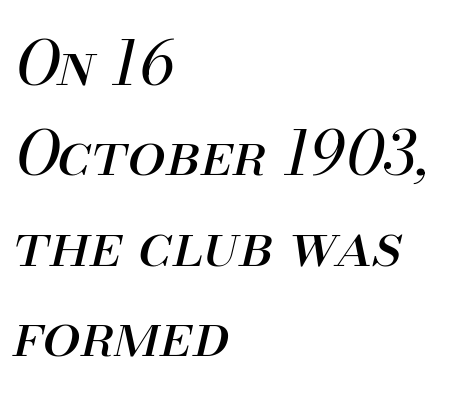
Q: Is the text bold? A: No.
Q: Is the text italic (slanted)? A: Yes, it leans right by about 13 degrees.
Q: Is the text underlined? A: No.
Q: How is the paragraph aligned? A: Left-aligned.
Q: Is the spacing between letters normal or unusually wide? A: Normal.
Q: Is the spacing between lines tight, normal or loose? A: Normal.
Q: Width (condensed, normal, or wide)? A: Normal.
Q: Stroke contrast? A: Medium.
Q: x-height? A: Small.
Q: Monospaced? A: No.
